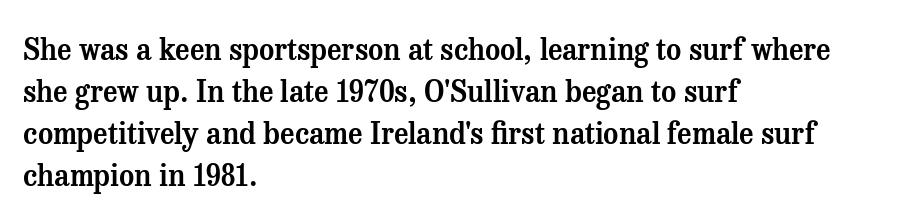
Q: Is the text italic (slanted)? A: No, it is upright.
Q: Is the typeface a serif or a sans-serif typeface? A: Serif.
Q: Is the text underlined? A: No.
Q: How is the paragraph aligned? A: Left-aligned.
Q: Is the spacing between letters normal or unusually wide? A: Normal.
Q: Is the spacing between lines tight, normal or loose? A: Normal.
Q: Width (condensed, normal, or wide)? A: Normal.
Q: Stroke contrast? A: Medium.
Q: x-height? A: Medium.
Q: Monospaced? A: No.
